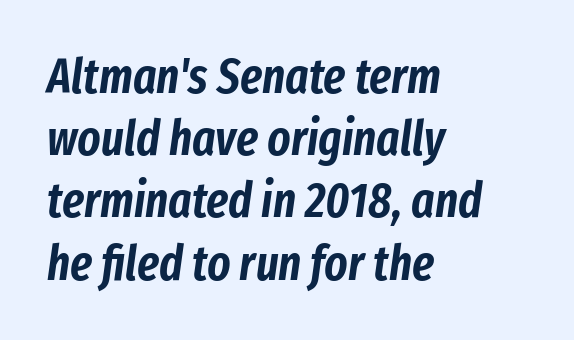
{"italic": "yes", "lean": "right", "slant_degrees": 8, "width": "condensed", "stroke_contrast": "low", "x_height": "medium", "monospaced": "no", "underline": "no", "align": "left", "line_spacing": "normal", "line_spacing_ratio": 1.27, "letter_spacing": "normal", "letter_spacing_em": 0.0, "glyph_px": 49}
